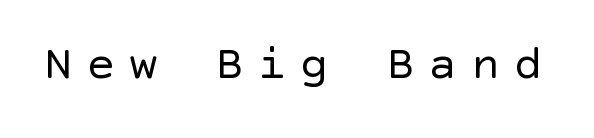
Q: Is the text bold? A: No.
Q: Is the text italic (slanted)? A: No, it is upright.
Q: Is the typeface a serif or a sans-serif typeface? A: Sans-serif.
Q: Is the text underlined? A: No.
Q: Is the spacing between letters normal or unusually wide? A: Unusually wide.
Q: Width (condensed, normal, or wide)? A: Normal.
Q: x-height? A: Large.
